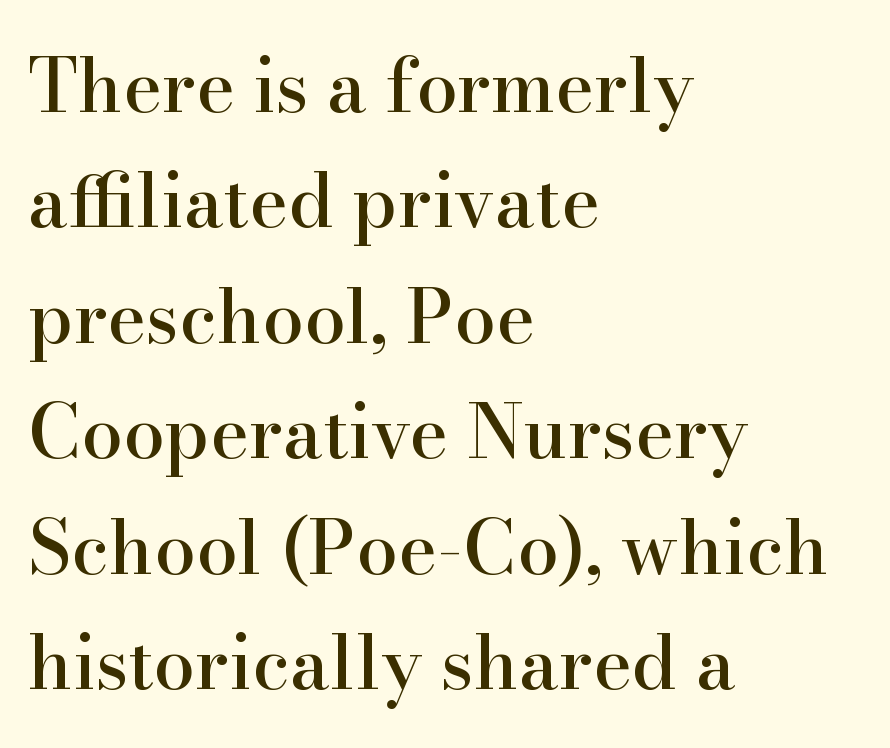
{"serif": "yes", "italic": "no", "width": "normal", "stroke_contrast": "high", "x_height": "small", "monospaced": "no", "underline": "no", "align": "left", "line_spacing": "normal", "line_spacing_ratio": 1.56, "letter_spacing": "normal", "letter_spacing_em": 0.0, "glyph_px": 74}
